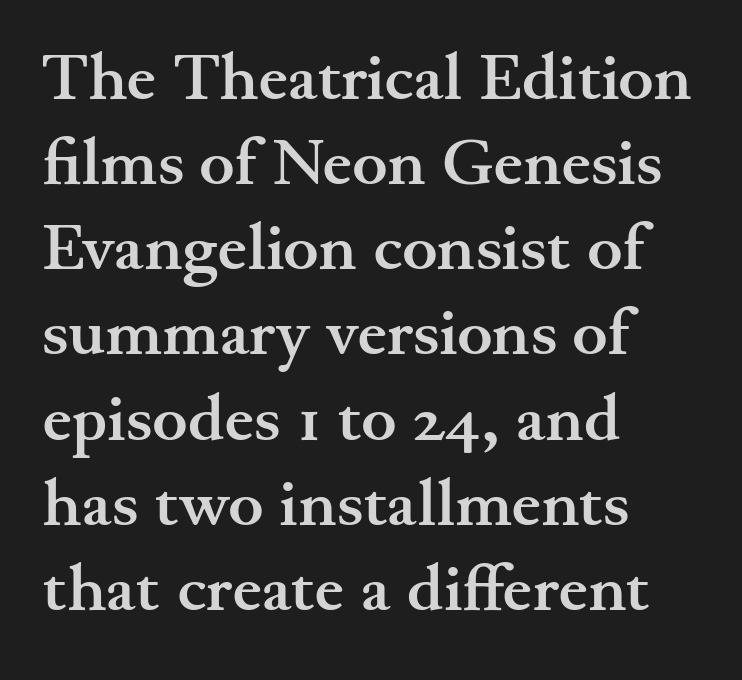
The letterforms sit shoulder to shoulder at normal distance. Words float on clear page, feet unadorned. Posture: upright roman. The rendering uses natural spacing where letterforms have individual widths.
